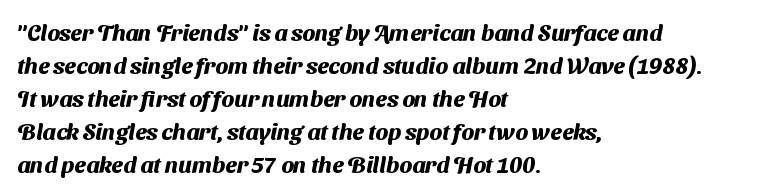
Bold? Absolutely — the strokes are thick and heavy. Descenders are the only things crossing below the line. The rows are spaced the way most documents space them. You could call the tracking neutral — neither tight nor loose.
